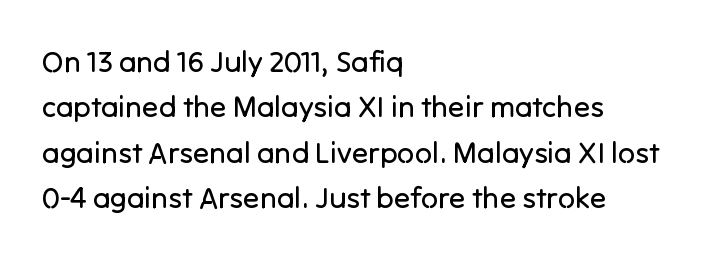
Is this a fixed-width face? No — the glyphs have proportional, varying widths. Stroke thickness stays within the range of a standard reading face or lighter. These lines are composed in type without serifs. Reading down the column, the eye jumps a familiar distance to each next line. Posture: upright roman.
